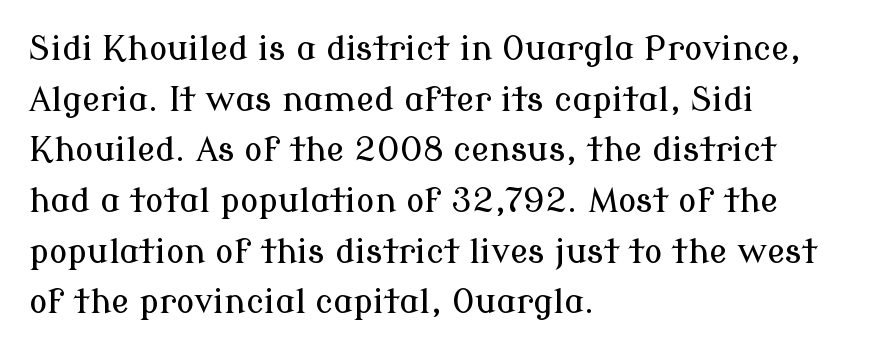
What stands out about the letter spacing? Nothing — it is the standard amount. Varying glyph widths throughout — classic text-font behaviour. Regular leading. The typography opts for an upright posture over an oblique one. Compared with a centered layout, this one pins lines to the left instead.
